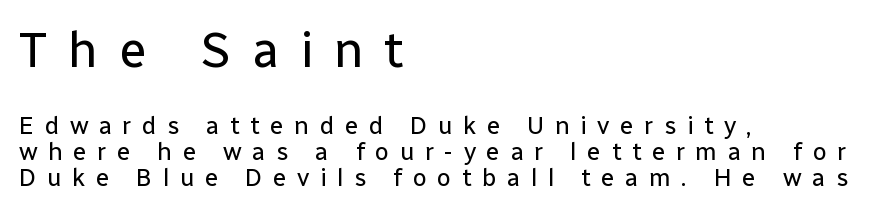
Q: Is the text bold? A: No.
Q: Is the text italic (slanted)? A: No, it is upright.
Q: Is the typeface a serif or a sans-serif typeface? A: Sans-serif.
Q: Is the text underlined? A: No.
Q: How is the paragraph aligned? A: Left-aligned.
Q: Is the spacing between letters normal or unusually wide? A: Unusually wide.
Q: Is the spacing between lines tight, normal or loose? A: Tight.
Q: Which block of text is set in a larger size, the first (top) or the second (bottom)? A: The first (top) one.
Q: Width (condensed, normal, or wide)? A: Normal.
Q: Stroke contrast? A: Low.
Q: x-height? A: Medium.
Q: Monospaced? A: No.
